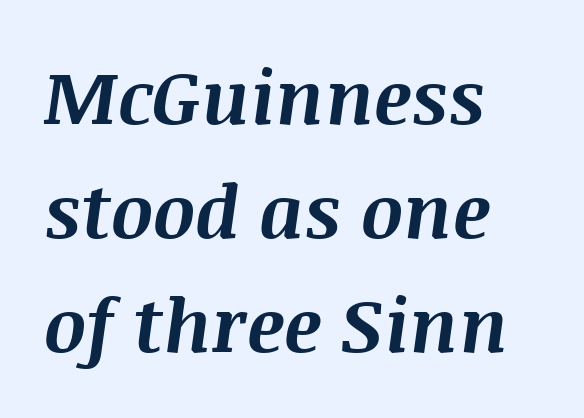
Spacing verdict: proportional, widths tailored to each character. Does the lettering tilt? It does — this is italic. Stroke thickness is high; the sample reads as a true bold. The letters sit at their default tracking, neither squeezed nor spread. Where is the straight margin? On the left.
